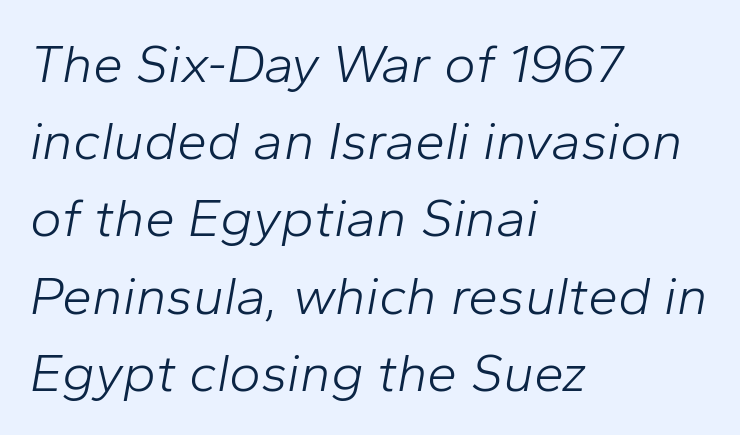
The image shows 54 px light type, italic (leaning right); set left-aligned, normal line spacing (1.43x), normal letter spacing, not underlined; low stroke contrast and a medium x-height.
